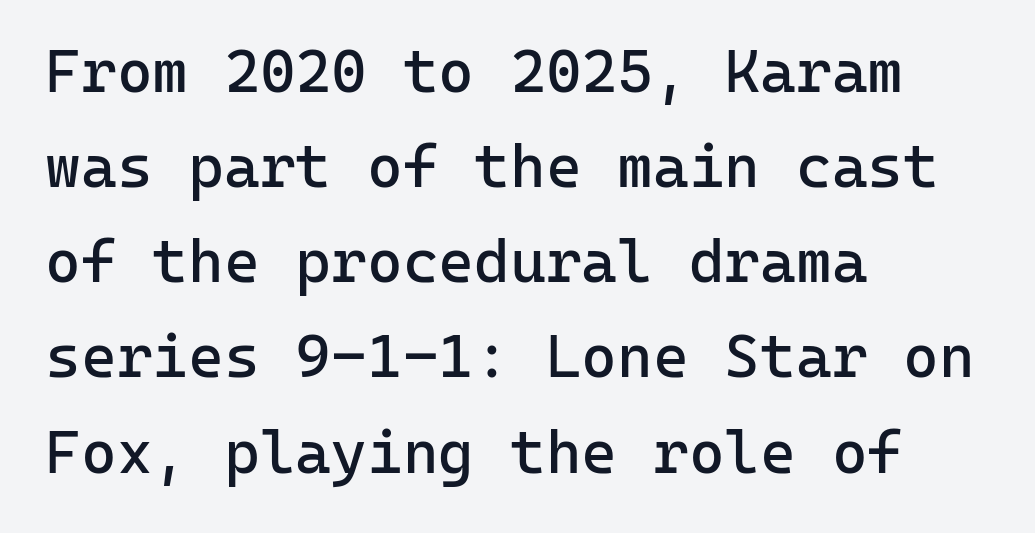
The image shows 61 px regular-weight sans-serif type, upright, monospaced; set left-aligned, normal line spacing (1.56x), normal letter spacing, not underlined; low stroke contrast and a medium x-height.
